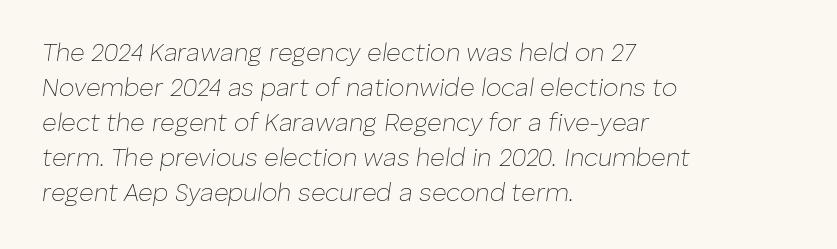
{"italic": "yes", "lean": "right", "slant_degrees": 8, "bold": "no", "underline": "no", "align": "left", "line_spacing": "normal", "line_spacing_ratio": 1.4, "letter_spacing": "normal", "letter_spacing_em": 0.0, "glyph_px": 25}
